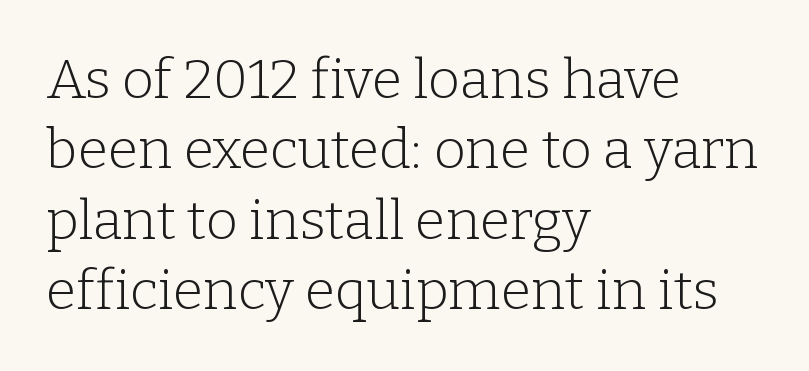
The image shows 55 px light serif type, upright; set left-aligned, normal line spacing (1.28x), normal letter spacing, not underlined; low stroke contrast and a medium x-height.
